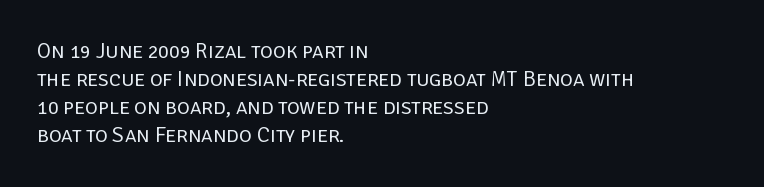
Normally led — the rows are evenly, conventionally spaced. Underlining? Definitely not there. The axis of the letterforms is exactly vertical. The passage is arranged the way most books set body copy — flush left. Default kerning and tracking; the words read as compact shapes.
